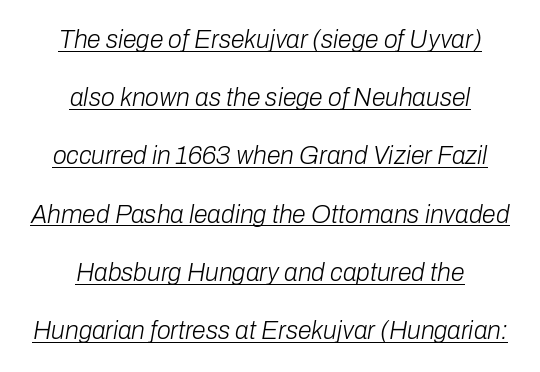
Q: Is the text bold? A: No.
Q: Is the text italic (slanted)? A: Yes, it leans right by about 10 degrees.
Q: Is the text underlined? A: Yes.
Q: How is the paragraph aligned? A: Centered.
Q: Is the spacing between letters normal or unusually wide? A: Normal.
Q: Is the spacing between lines tight, normal or loose? A: Loose.
